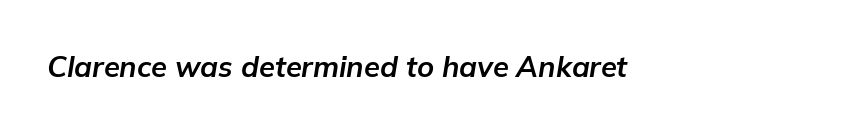
Q: Is the text bold? A: Yes.
Q: Is the text italic (slanted)? A: Yes, it leans right by about 9 degrees.
Q: Is the text underlined? A: No.
Q: Is the spacing between letters normal or unusually wide? A: Normal.
Q: Width (condensed, normal, or wide)? A: Normal.
Q: Stroke contrast? A: Low.
Q: x-height? A: Medium.
Q: Monospaced? A: No.
